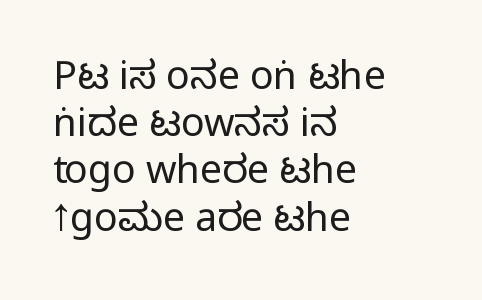
Lines of text with bare space underneath. In terms of letterspacing, this is plain default setting. Stroke terminals: plain, sans-serif. Weight: not bold — regular or lighter.
